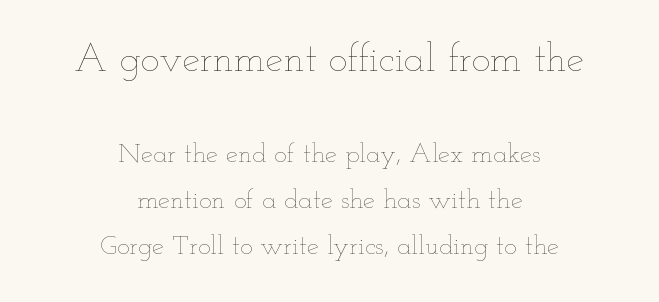
The font is comparable to plain body text, perhaps lighter. Unlike italic type, these characters show no tilt at all. The leading is moderate, giving the passage an even texture. The passage shown is typed in a proportional face where columns would drift. Between these two stacked blocks, the higher one wins on size.
